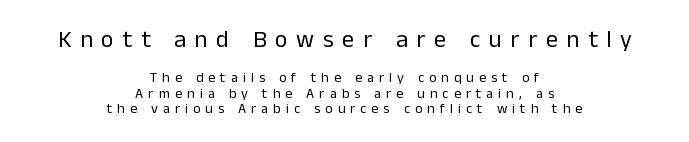
The image shows 24 px text type, upright; set centered, tight line spacing (1.09x), unusually wide letter spacing (+0.36 em), not underlined; the first (top) block is 1.71x larger.
